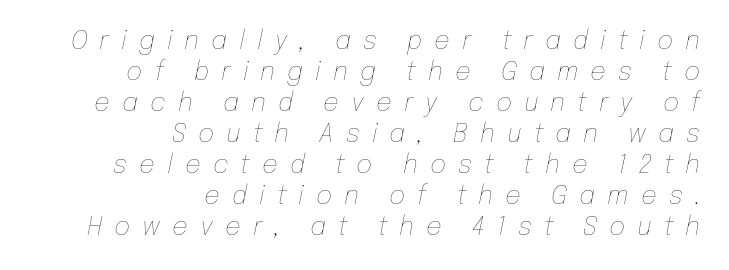
{"italic": "yes", "lean": "right", "slant_degrees": 12, "bold": "no", "underline": "no", "align": "right", "line_spacing_ratio": 1.24, "letter_spacing": "wide", "letter_spacing_em": 0.48, "glyph_px": 25}
